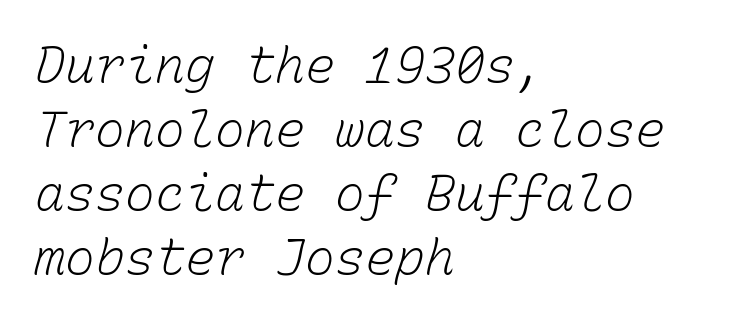
{"bold": "no", "weight": "light", "width": "normal", "stroke_contrast": "low", "x_height": "medium", "monospaced": "yes", "underline": "no", "align": "left", "line_spacing": "normal", "line_spacing_ratio": 1.28, "letter_spacing": "normal", "letter_spacing_em": 0.0, "glyph_px": 50}
